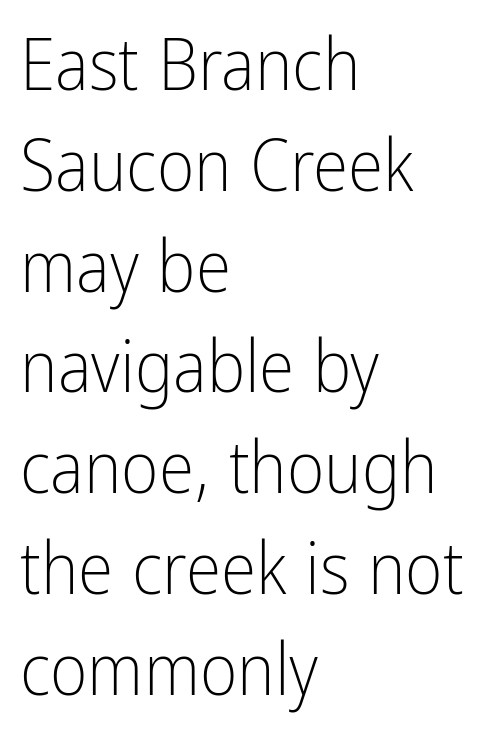
The image shows 72 px light, condensed sans-serif type, upright; set left-aligned, normal line spacing (1.4x), normal letter spacing, not underlined; low stroke contrast and a medium x-height.
